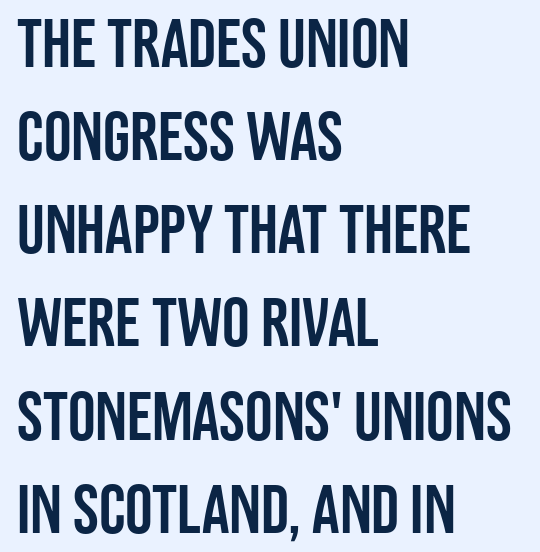
These lines keep a tight, regular rhythm from letter to letter. The leading is moderate, giving the passage an even texture. To sum up the face: it is a sans, with no serifs. Think of a printed novel: that variable character pitch is what you see here. Descender tails drop into unmarked territory.
